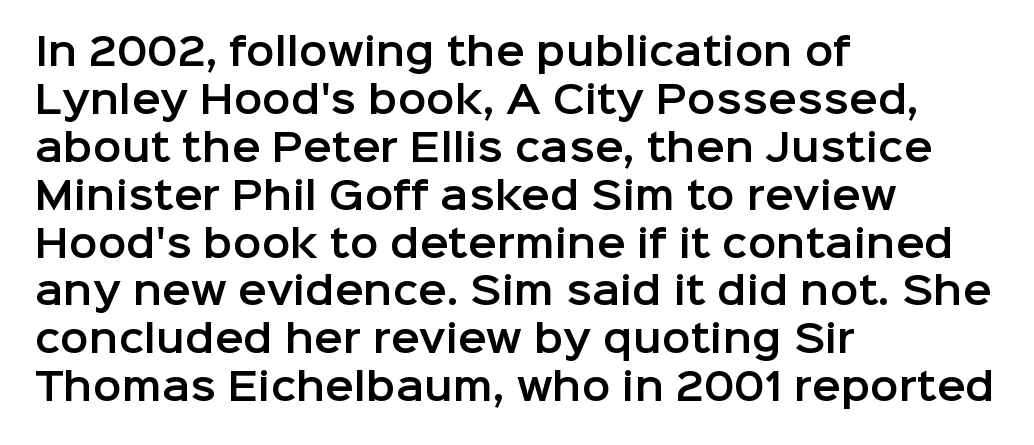
Q: Is the text italic (slanted)? A: No, it is upright.
Q: Is the typeface a serif or a sans-serif typeface? A: Sans-serif.
Q: Is the text underlined? A: No.
Q: How is the paragraph aligned? A: Left-aligned.
Q: Is the spacing between letters normal or unusually wide? A: Normal.
Q: Is the spacing between lines tight, normal or loose? A: Normal.
Q: Width (condensed, normal, or wide)? A: Normal.
Q: Stroke contrast? A: Low.
Q: x-height? A: Medium.
Q: Monospaced? A: No.
